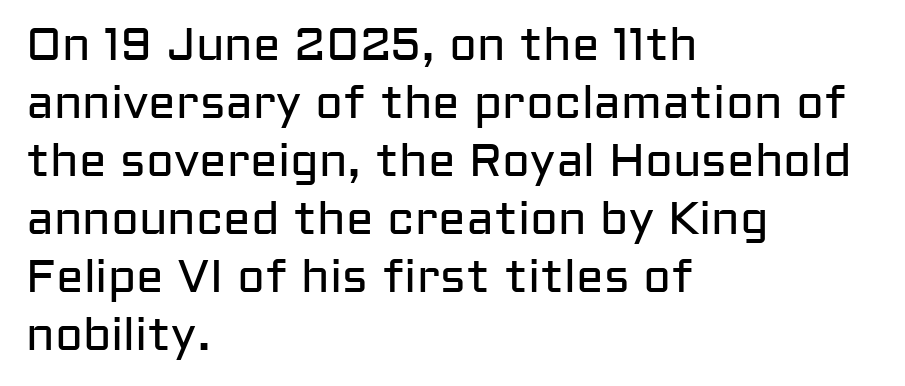
{"serif": "no", "italic": "no", "bold": "no", "weight": "regular", "width": "normal", "stroke_contrast": "low", "x_height": "medium", "monospaced": "no", "underline": "no", "align": "left", "line_spacing": "normal", "line_spacing_ratio": 1.26, "letter_spacing": "normal", "letter_spacing_em": 0.0, "glyph_px": 46}
